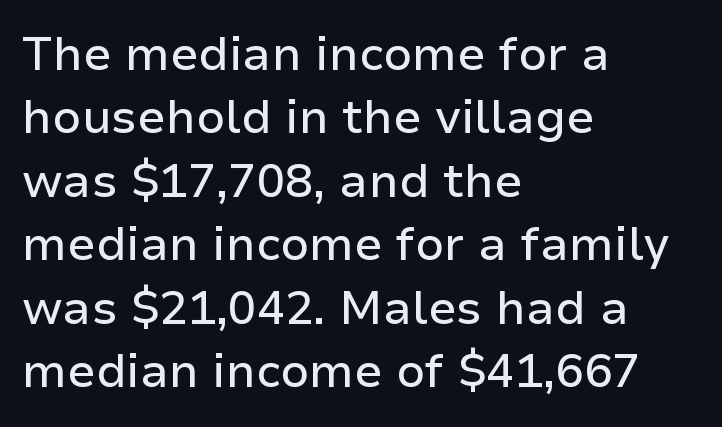
Q: Is the text italic (slanted)? A: No, it is upright.
Q: Is the typeface a serif or a sans-serif typeface? A: Sans-serif.
Q: Is the text underlined? A: No.
Q: How is the paragraph aligned? A: Left-aligned.
Q: Is the spacing between letters normal or unusually wide? A: Normal.
Q: Is the spacing between lines tight, normal or loose? A: Normal.
Q: Width (condensed, normal, or wide)? A: Normal.
Q: Stroke contrast? A: Low.
Q: x-height? A: Medium.
Q: Monospaced? A: No.
